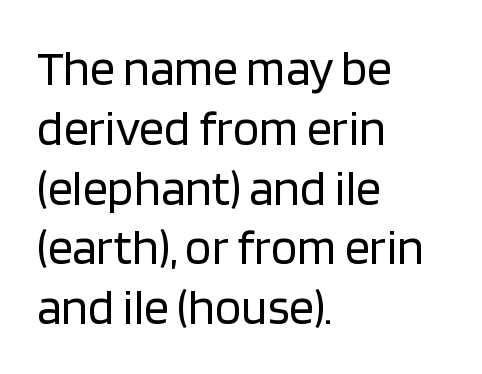
Plain, unruled lines of type. Characters remain perfectly vertical along every line. Does the copy run flush right? No — it runs flush left. These lines are rendered in a variable-pitch font.
